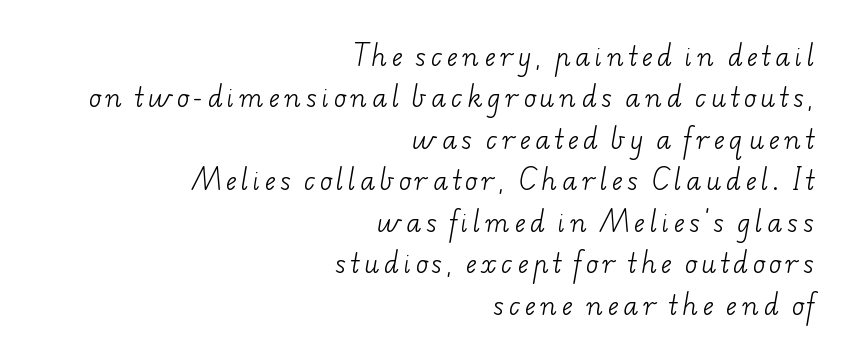
The image shows 25 px text type; set right-aligned, normal line spacing (1.66x), unusually wide letter spacing (+0.2 em), not underlined.
